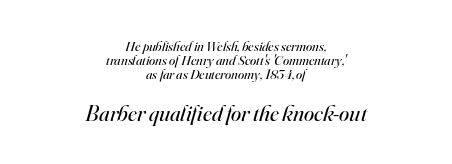
Q: Is the text bold? A: No.
Q: Is the text italic (slanted)? A: Yes, it leans right by about 16 degrees.
Q: Is the text underlined? A: No.
Q: How is the paragraph aligned? A: Centered.
Q: Is the spacing between letters normal or unusually wide? A: Normal.
Q: Is the spacing between lines tight, normal or loose? A: Tight.
Q: Which block of text is set in a larger size, the first (top) or the second (bottom)? A: The second (bottom) one.
